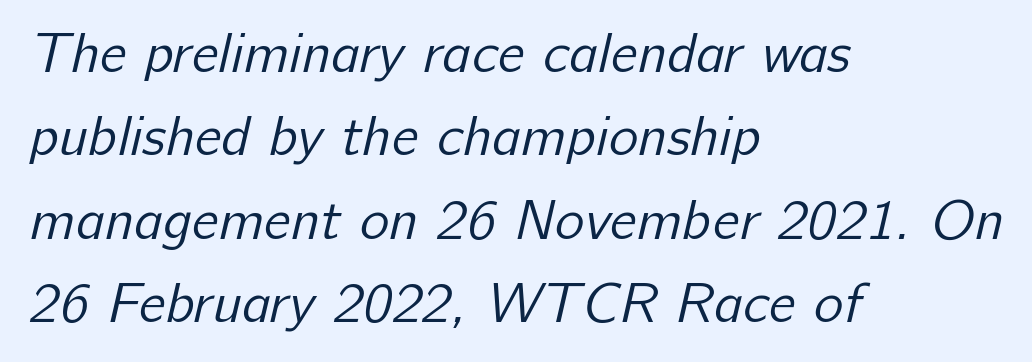
{"serif": "no", "bold": "no", "weight": "regular", "width": "normal", "stroke_contrast": "low", "x_height": "medium", "monospaced": "no", "underline": "no", "align": "left", "line_spacing": "normal", "line_spacing_ratio": 1.49, "letter_spacing": "normal", "letter_spacing_em": 0.0, "glyph_px": 56}
